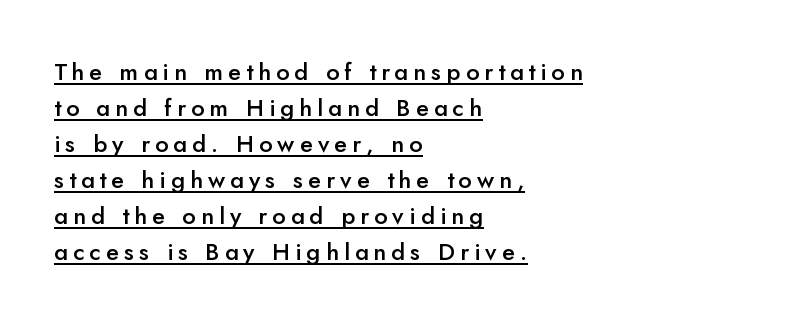
The image shows 24 px text type, upright; set left-aligned, normal line spacing (1.5x), unusually wide letter spacing (+0.21 em), underlined.
